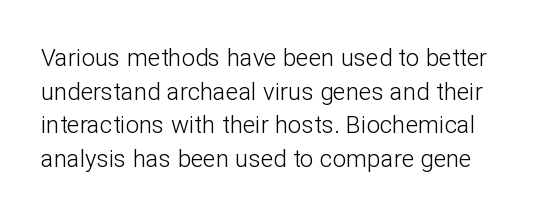
Q: Is the text bold? A: No.
Q: Is the text italic (slanted)? A: No, it is upright.
Q: Is the text underlined? A: No.
Q: Is the spacing between letters normal or unusually wide? A: Normal.
Q: Is the spacing between lines tight, normal or loose? A: Normal.
